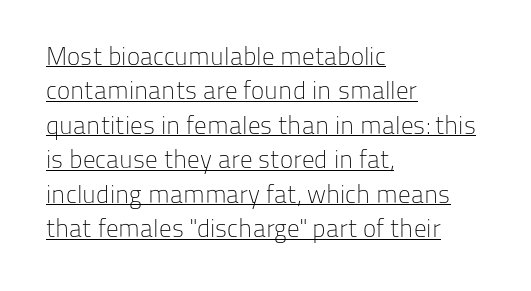
Q: Is the text bold? A: No.
Q: Is the text italic (slanted)? A: No, it is upright.
Q: Is the text underlined? A: Yes.
Q: How is the paragraph aligned? A: Left-aligned.
Q: Is the spacing between letters normal or unusually wide? A: Normal.
Q: Is the spacing between lines tight, normal or loose? A: Normal.
